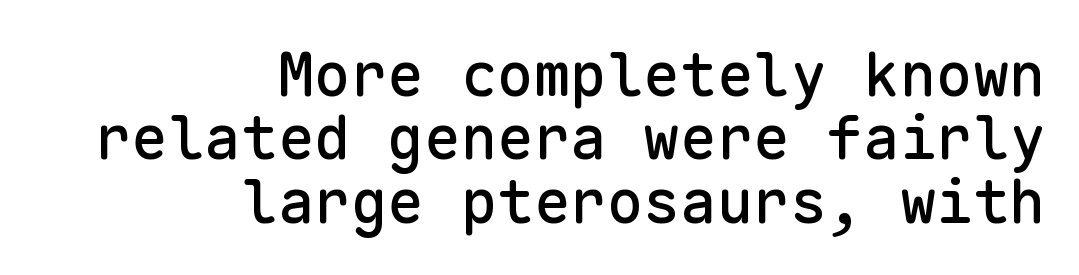
The image shows 61 px sans-serif type, upright, monospaced; set right-aligned, tight line spacing (1.04x), normal letter spacing, not underlined; low stroke contrast and a medium x-height.
